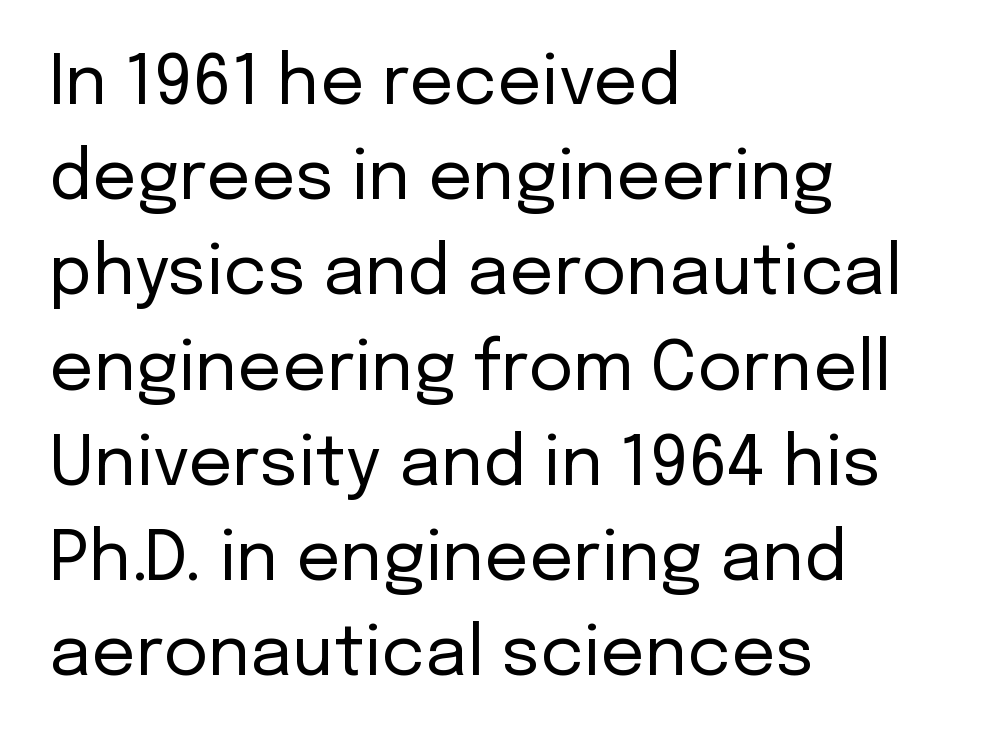
Q: Is the text bold? A: No.
Q: Is the text italic (slanted)? A: No, it is upright.
Q: Is the typeface a serif or a sans-serif typeface? A: Sans-serif.
Q: Is the text underlined? A: No.
Q: How is the paragraph aligned? A: Left-aligned.
Q: Is the spacing between letters normal or unusually wide? A: Normal.
Q: Is the spacing between lines tight, normal or loose? A: Normal.
Q: Width (condensed, normal, or wide)? A: Normal.
Q: Stroke contrast? A: Low.
Q: x-height? A: Medium.
Q: Monospaced? A: No.
